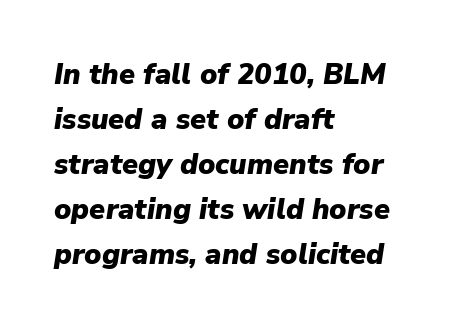
Q: Is the text bold? A: Yes.
Q: Is the text italic (slanted)? A: Yes, it leans right by about 9 degrees.
Q: Is the text underlined? A: No.
Q: How is the paragraph aligned? A: Left-aligned.
Q: Is the spacing between letters normal or unusually wide? A: Normal.
Q: Is the spacing between lines tight, normal or loose? A: Normal.
Q: Width (condensed, normal, or wide)? A: Normal.
Q: Stroke contrast? A: Low.
Q: x-height? A: Medium.
Q: Monospaced? A: No.
